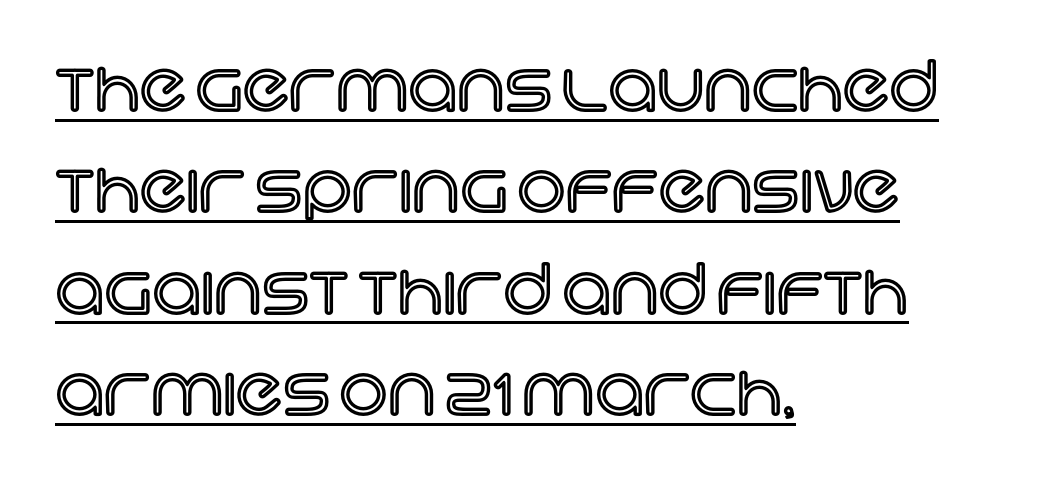
{"italic": "no", "width": "normal", "x_height": "large", "monospaced": "no", "underline": "yes", "align": "left", "line_spacing": "normal", "line_spacing_ratio": 1.49, "letter_spacing": "normal", "letter_spacing_em": 0.0, "glyph_px": 68}
